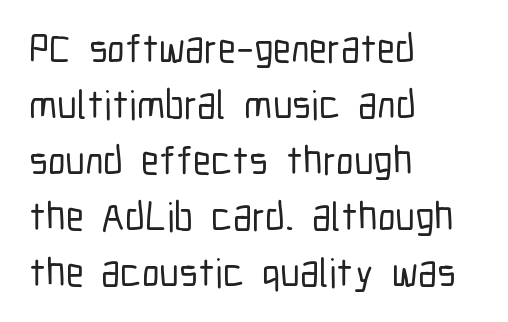
Q: Is the text italic (slanted)? A: No, it is upright.
Q: Is the typeface a serif or a sans-serif typeface? A: Sans-serif.
Q: Is the text underlined? A: No.
Q: How is the paragraph aligned? A: Left-aligned.
Q: Is the spacing between letters normal or unusually wide? A: Normal.
Q: Is the spacing between lines tight, normal or loose? A: Normal.
Q: Width (condensed, normal, or wide)? A: Condensed.
Q: Stroke contrast? A: Low.
Q: x-height? A: Medium.
Q: Monospaced? A: No.
